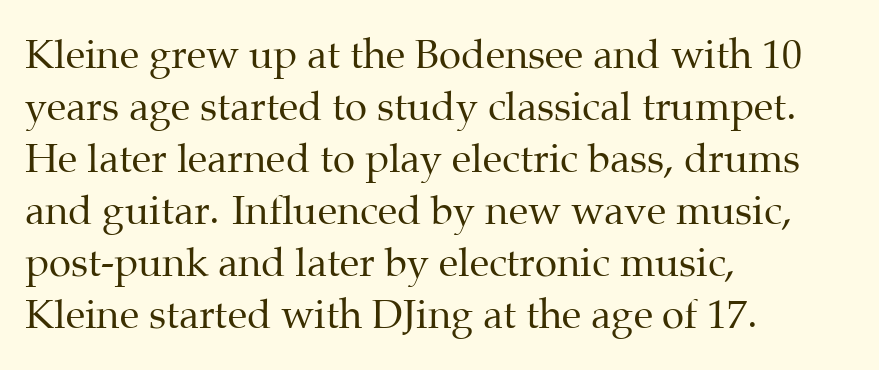
The image shows 40 px regular-weight serif type, upright; set left-aligned, normal line spacing (1.3x), normal letter spacing, not underlined; medium stroke contrast and a medium x-height.
